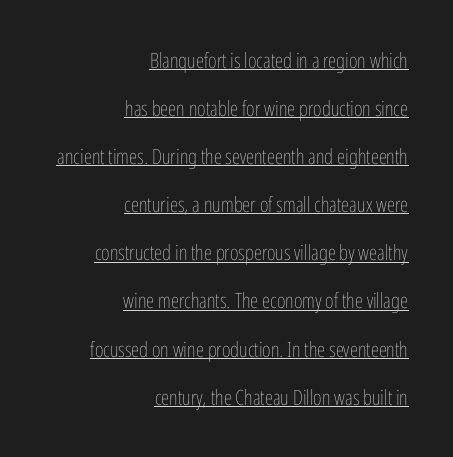
This sample uses an upright cut, with every glyph sitting square on the baseline. Glyph-to-glyph distance matches everyday printed text. The leading is generous, giving the passage an open texture. Compared with undecorated copy, this sample adds a rule below the words. Letters have the restrained weight of plain body copy at most. The lines are quadded right.
